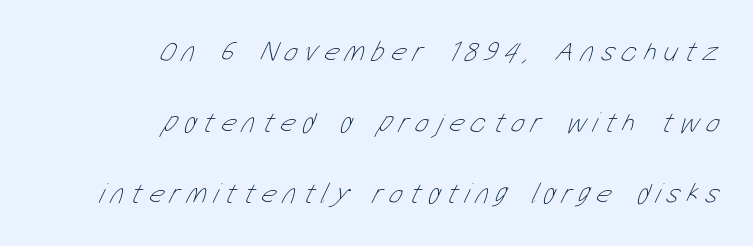
{"bold": "no", "weight": "thin", "width": "condensed", "stroke_contrast": "low", "x_height": "medium", "monospaced": "no", "underline": "no", "align": "right", "line_spacing": "loose", "line_spacing_ratio": 2.44, "letter_spacing": "wide", "letter_spacing_em": 0.23, "glyph_px": 29}
